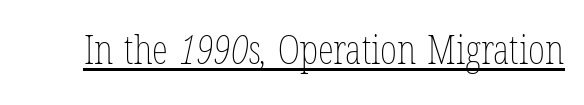
The image shows 41 px thin, condensed type; set normal letter spacing, underlined; low stroke contrast and a medium x-height.
